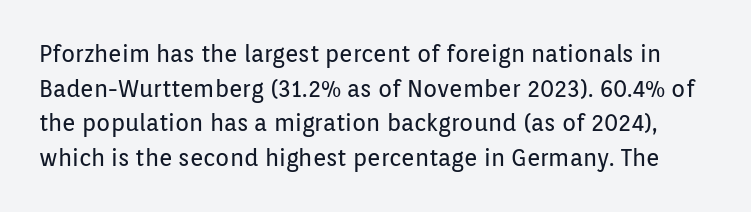
Q: Is the text bold? A: No.
Q: Is the text italic (slanted)? A: No, it is upright.
Q: Is the text underlined? A: No.
Q: Is the spacing between letters normal or unusually wide? A: Normal.
Q: Is the spacing between lines tight, normal or loose? A: Normal.
